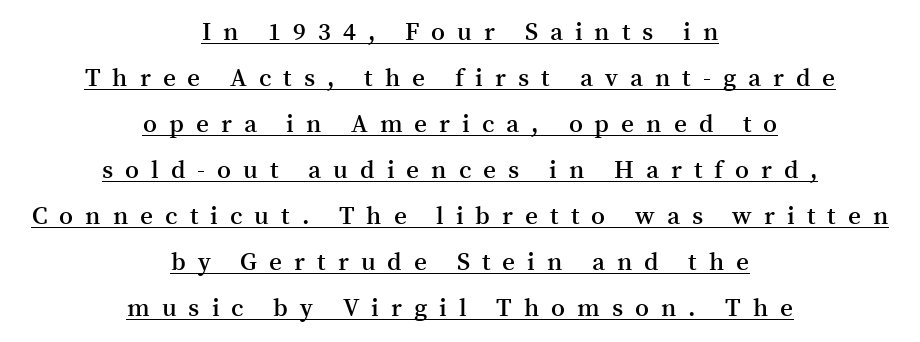
In terms of weight, the rendering is demibold, just under bold. The rendering uses the underline text-decoration. Ordinary non-slanted type is in use. A student would call this center alignment; a typographer would say set centered.
